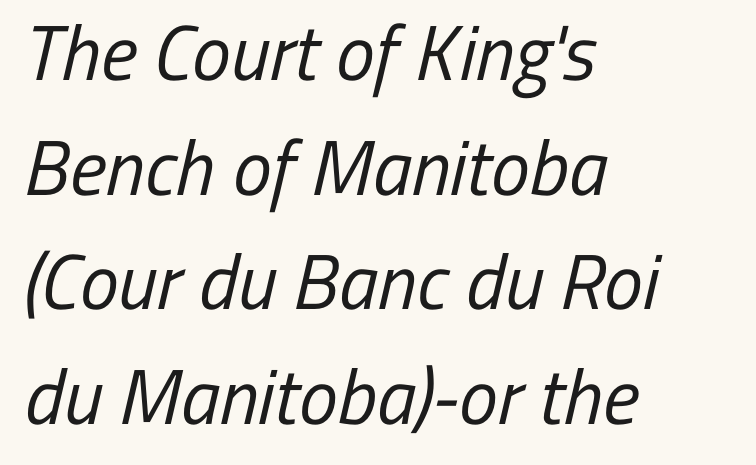
{"serif": "no", "bold": "no", "weight": "regular", "width": "condensed", "stroke_contrast": "low", "x_height": "medium", "monospaced": "no", "underline": "no", "align": "left", "line_spacing": "normal", "line_spacing_ratio": 1.47, "letter_spacing": "normal", "letter_spacing_em": 0.0, "glyph_px": 78}
